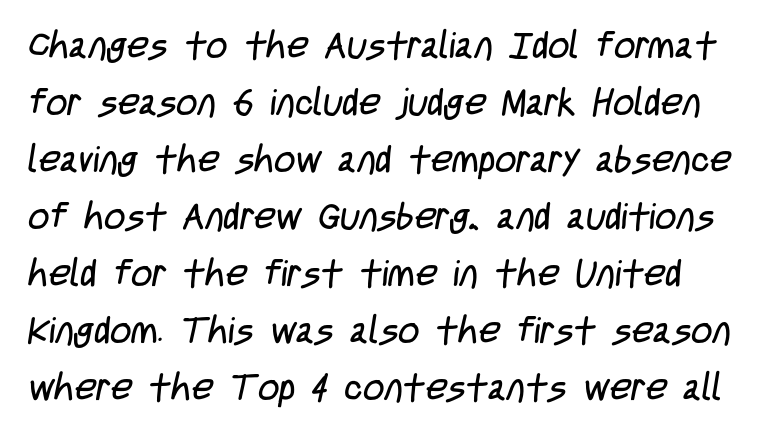
The image shows 37 px regular-weight, condensed sans-serif type; set normal line spacing (1.54x), normal letter spacing, not underlined; low stroke contrast and a large x-height.
